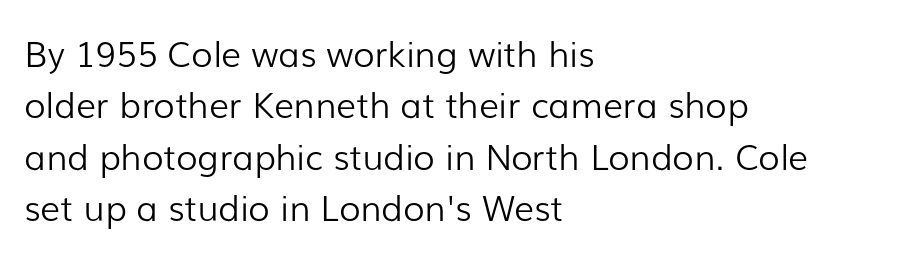
The letters advance in unequal steps, a hallmark of proportional type. These lines are set flush left with a ragged right edge. A typesetter would mark this as roman, not italic. What's the leading like? Ordinary, nothing unusual. Stems and bowls with no extra thickness — not bold.
